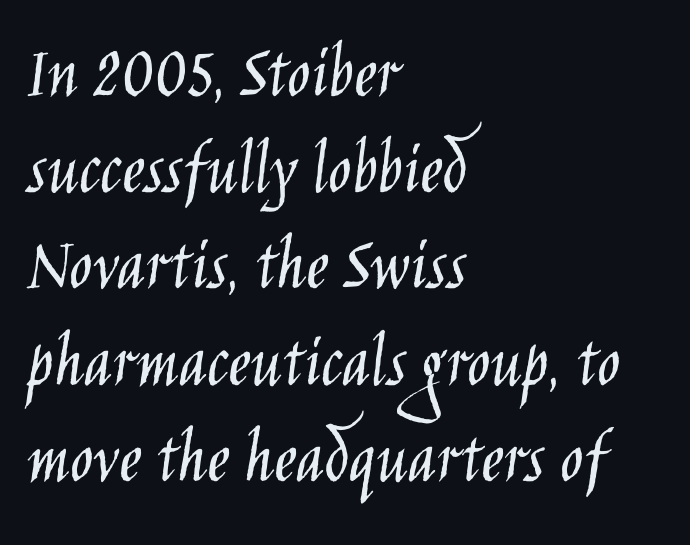
Regarding leading, the lines here are spaced in the standard way. Any mark beneath the type? The region is blank. Unlike a traditional serif, this face leaves its strokes unadorned. Caption: face not bold, strokes unweighted. Line starts are locked; line ends wander.
